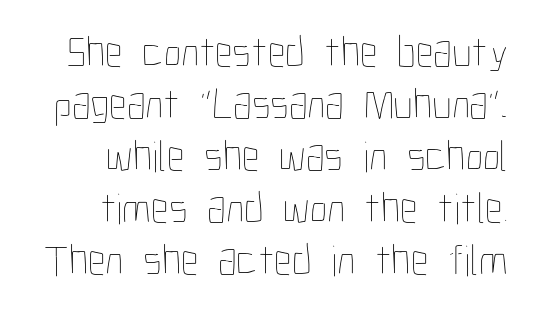
Tall strokes in this sample are plumb rather than angled. The face used here is proportionally spaced, like ordinary book or web type. Is the stroke heavy? The answer is a plain regular-or-lighter. In terms of letterspacing, this is plain default setting.
